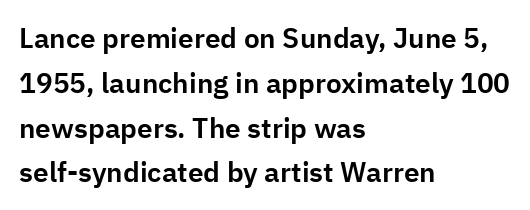
The image shows 28 px sans-serif type, upright; set left-aligned, normal line spacing (1.6x), normal letter spacing, not underlined; low stroke contrast and a medium x-height.
